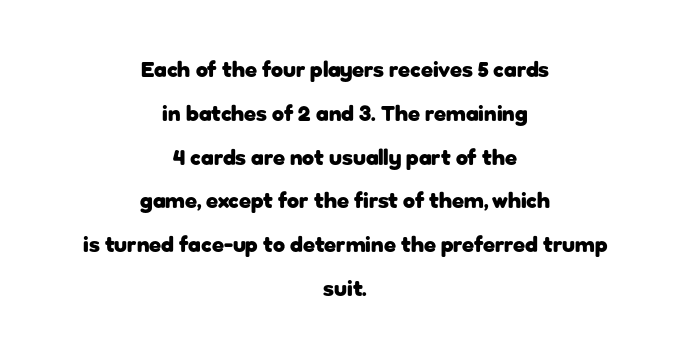
The image shows 22 px bold type, upright; set centered, loose line spacing (1.99x), normal letter spacing, not underlined.
